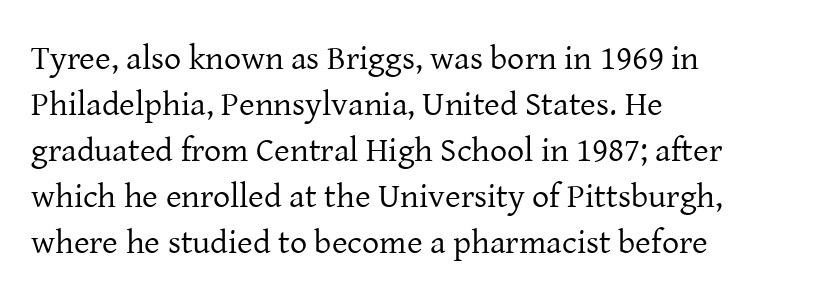
Q: Is the text bold? A: No.
Q: Is the text italic (slanted)? A: No, it is upright.
Q: Is the typeface a serif or a sans-serif typeface? A: Serif.
Q: Is the text underlined? A: No.
Q: How is the paragraph aligned? A: Left-aligned.
Q: Is the spacing between letters normal or unusually wide? A: Normal.
Q: Is the spacing between lines tight, normal or loose? A: Normal.
Q: Width (condensed, normal, or wide)? A: Normal.
Q: Stroke contrast? A: Low.
Q: x-height? A: Medium.
Q: Monospaced? A: No.
